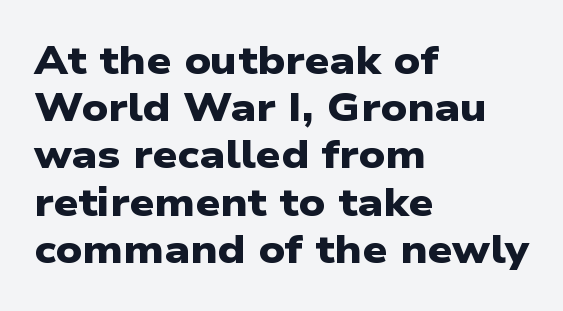
Q: Is the text bold? A: Yes.
Q: Is the typeface a serif or a sans-serif typeface? A: Sans-serif.
Q: Is the text underlined? A: No.
Q: How is the paragraph aligned? A: Left-aligned.
Q: Is the spacing between letters normal or unusually wide? A: Normal.
Q: Width (condensed, normal, or wide)? A: Wide.
Q: Stroke contrast? A: Low.
Q: x-height? A: Medium.
Q: Monospaced? A: No.
